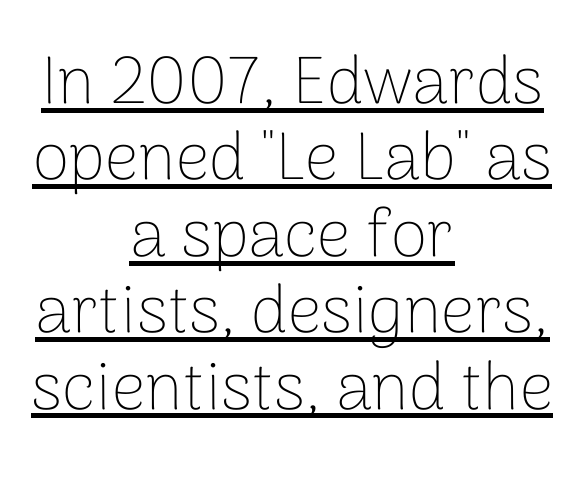
The image shows 67 px thin sans-serif type, upright; set centered, tight line spacing (1.14x), normal letter spacing, underlined; low stroke contrast and a medium x-height.
